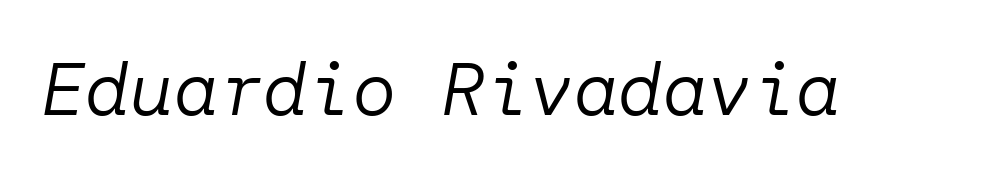
Q: Is the text bold? A: No.
Q: Is the text italic (slanted)? A: Yes, it leans right by about 10 degrees.
Q: Is the text underlined? A: No.
Q: Is the spacing between letters normal or unusually wide? A: Normal.
Q: Width (condensed, normal, or wide)? A: Normal.
Q: Stroke contrast? A: Low.
Q: x-height? A: Medium.
